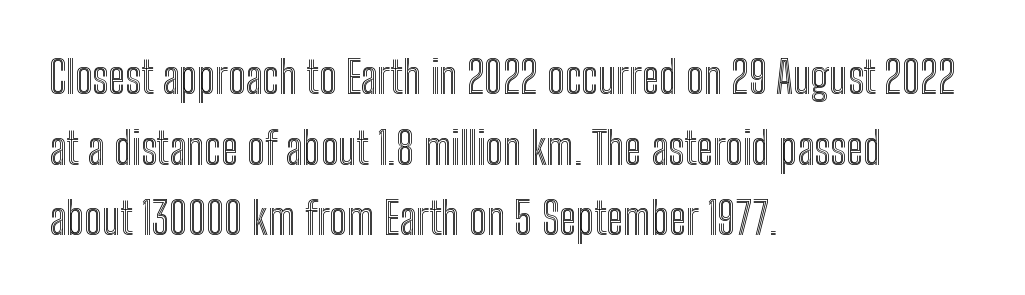
{"italic": "no", "width": "condensed", "x_height": "medium", "monospaced": "no", "underline": "no", "align": "left", "line_spacing": "normal", "line_spacing_ratio": 1.57, "letter_spacing": "normal", "letter_spacing_em": 0.0, "glyph_px": 45}
